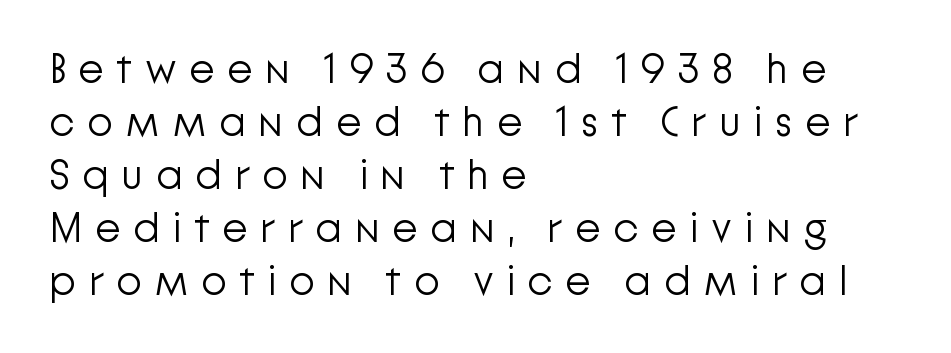
The image shows 42 px light sans-serif type, upright; set left-aligned, normal line spacing (1.26x), unusually wide letter spacing (+0.29 em), not underlined; low stroke contrast and a medium x-height.
